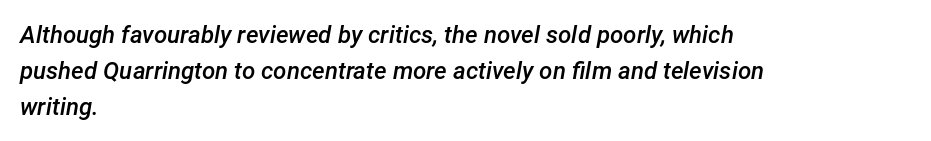
Q: Is the text bold? A: Semi-bold.
Q: Is the text italic (slanted)? A: Yes, it leans right by about 12 degrees.
Q: Is the text underlined? A: No.
Q: How is the paragraph aligned? A: Left-aligned.
Q: Is the spacing between letters normal or unusually wide? A: Normal.
Q: Is the spacing between lines tight, normal or loose? A: Normal.
